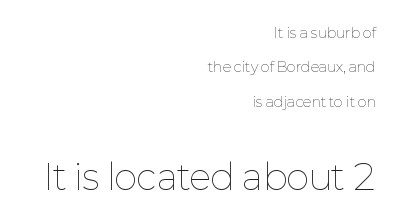
Only glyphs here, with clear space below each row. In terms of posture, this sample is upright. Teacher's note: observe the even right margin — that is flush-right alignment. Looks like regular typesetting: each glyph gets only the width it needs. The letterforms sit shoulder to shoulder at normal distance. No extra ink here — the face is not bold.
